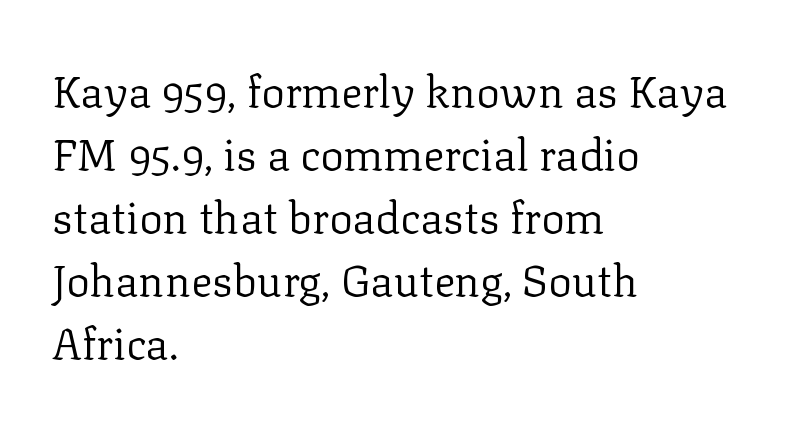
Rule under the text: the space is simply empty. Baseline-to-baseline distance is the conventional proportion of letter height. Letterform terminals end in serifs throughout the passage. The strokes are not fattened; the text isn't bold. Honestly, the letter spacing is just normal — you wouldn't notice it.
